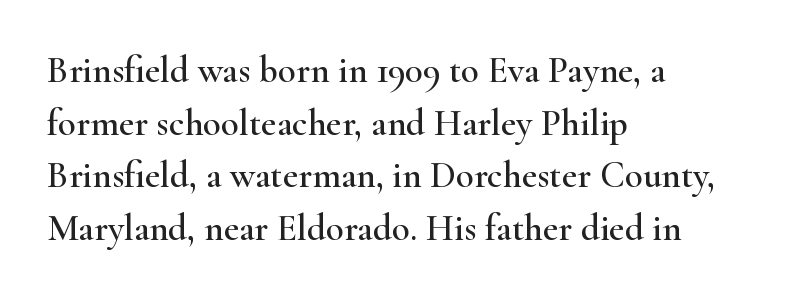
The image shows 37 px wide serif type, upright; set left-aligned, normal line spacing (1.42x), normal letter spacing, not underlined; high stroke contrast and a small x-height.
